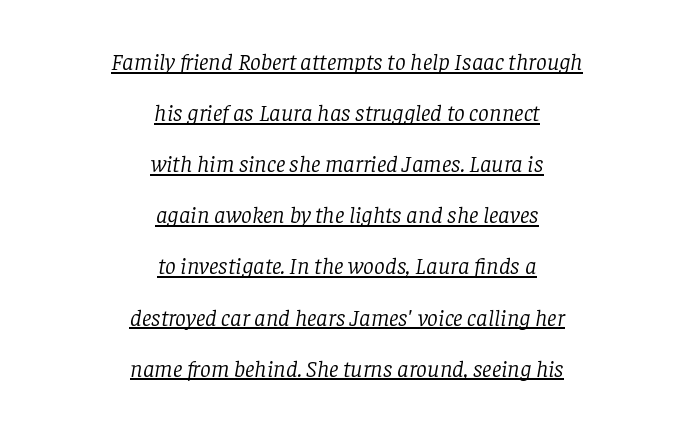
{"italic": "yes", "lean": "right", "slant_degrees": 8, "bold": "no", "underline": "yes", "align": "center", "line_spacing": "loose", "line_spacing_ratio": 2.13, "letter_spacing": "normal", "letter_spacing_em": 0.0, "glyph_px": 24}
